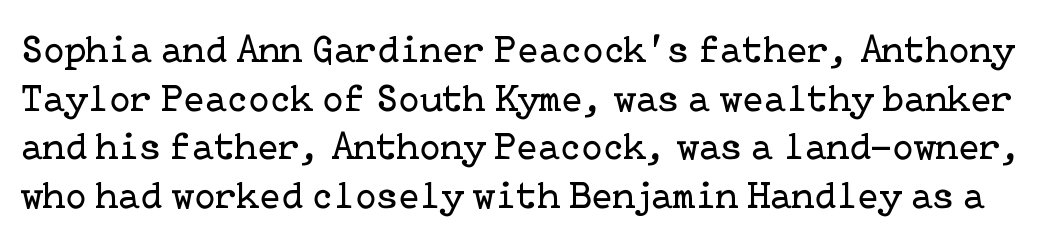
{"serif": "yes", "italic": "no", "bold": "no", "weight": "regular", "width": "normal", "stroke_contrast": "low", "x_height": "medium", "underline": "no", "line_spacing": "normal", "line_spacing_ratio": 1.25, "letter_spacing": "normal", "letter_spacing_em": 0.0, "glyph_px": 39}
